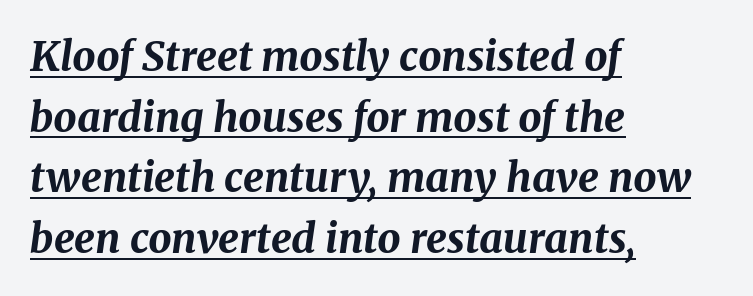
The image shows 41 px bold type, italic (leaning right); set left-aligned, normal line spacing (1.48x), normal letter spacing, underlined; medium stroke contrast and a medium x-height.
